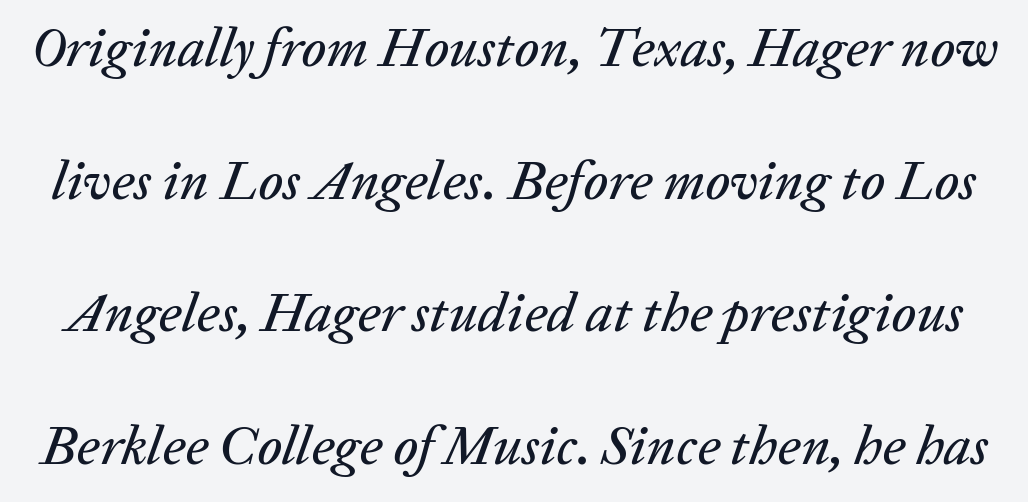
Q: Is the text italic (slanted)? A: Yes, it leans right by about 20 degrees.
Q: Is the text underlined? A: No.
Q: Is the spacing between letters normal or unusually wide? A: Normal.
Q: Is the spacing between lines tight, normal or loose? A: Loose.
Q: Width (condensed, normal, or wide)? A: Normal.
Q: Stroke contrast? A: Low.
Q: x-height? A: Medium.
Q: Monospaced? A: No.
